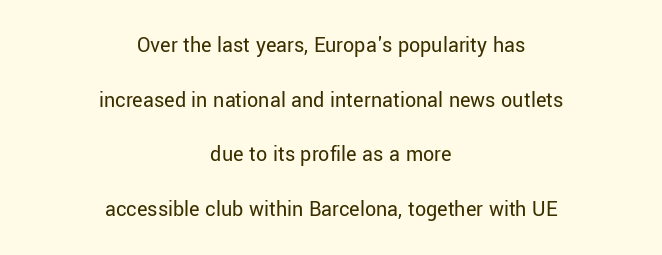
The image shows 22 px text type, upright; set centered, loose line spacing (2.48x), normal letter spacing, not underlined.
